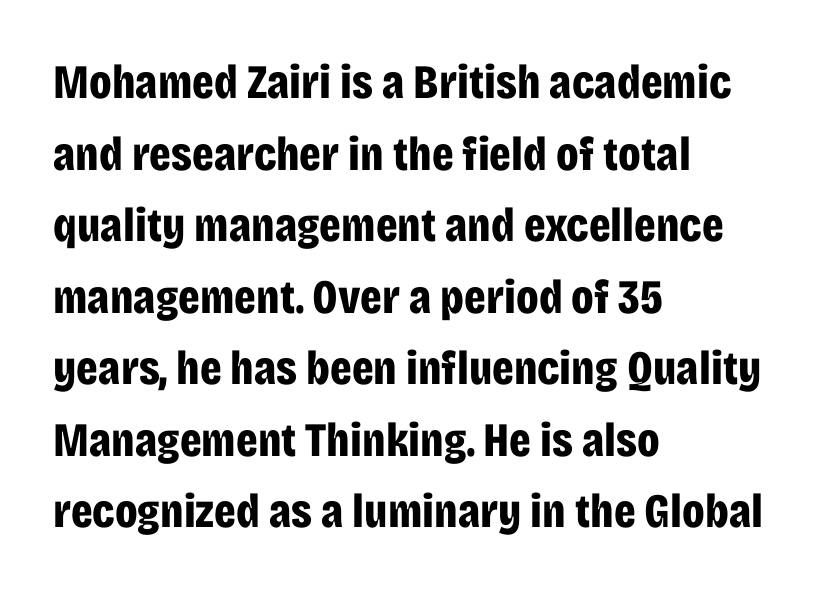
{"serif": "no", "italic": "no", "bold": "yes", "weight": "bold", "width": "condensed", "stroke_contrast": "low", "x_height": "large", "monospaced": "no", "underline": "no", "align": "left", "line_spacing": "normal", "line_spacing_ratio": 1.49, "letter_spacing": "normal", "letter_spacing_em": 0.0, "glyph_px": 48}
